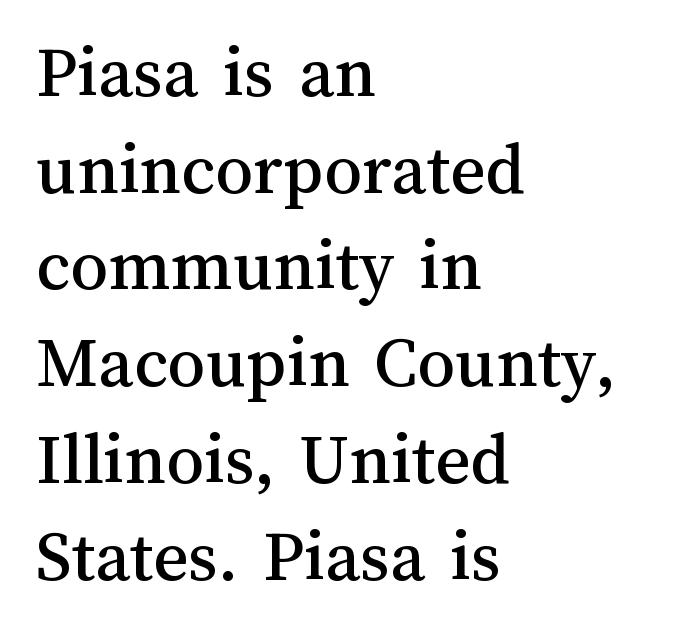
The face used here is rendered with its standard letterfit. If you measured baseline to baseline, you'd find a middling distance. You could not count columns in this text — the font is proportionally spaced. Vertical strokes here are truly vertical. Anything drawn beneath the words? Only blank space. Reading down the block, your eye returns to a fixed left position each line.
